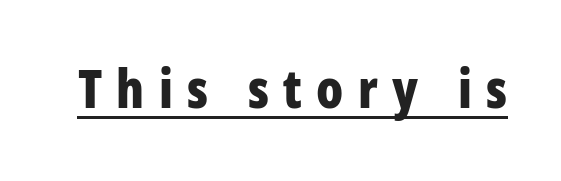
Q: Is the text bold? A: Yes.
Q: Is the text italic (slanted)? A: No, it is upright.
Q: Is the typeface a serif or a sans-serif typeface? A: Sans-serif.
Q: Is the text underlined? A: Yes.
Q: Is the spacing between letters normal or unusually wide? A: Unusually wide.
Q: Width (condensed, normal, or wide)? A: Condensed.
Q: Stroke contrast? A: Low.
Q: x-height? A: Large.
Q: Monospaced? A: No.
